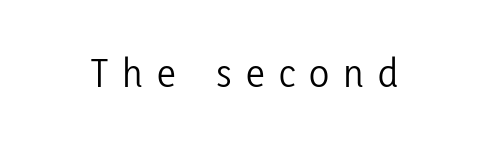
Words appear elongated and porous because spacing is wide. This is the regular roman posture of the typeface. Check under the words: just untouched page. The rendering shows plain stroke endings on the letterforms — a sans-serif design. Character widths vary here, with narrow letters taking less room than wide ones.
